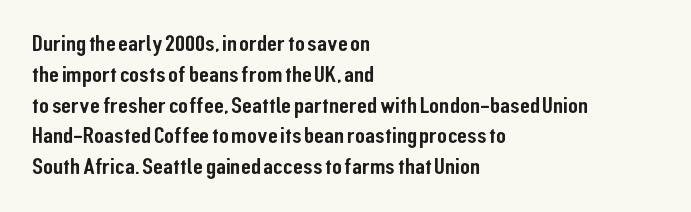
The glyphs are unaccompanied by any horizontal stroke below them. Quick note: not italic, upright. Each word holds together tightly as a unit, with standard inter-letter gaps. The paragraph shown leans on its left margin. Does the leading feel generous? No, just average.
